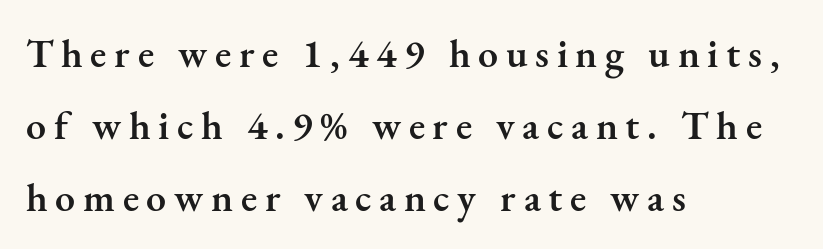
{"serif": "yes", "italic": "no", "bold": "semi", "weight": "semibold", "width": "normal", "stroke_contrast": "medium", "x_height": "small", "monospaced": "no", "underline": "no", "align": "left", "line_spacing_ratio": 1.8, "glyph_px": 40}
